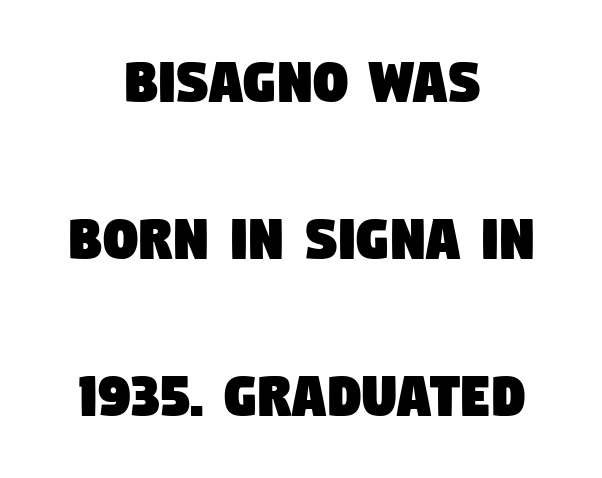
Each letter keeps its own natural width here, so spacing adapts to shape. No word sits above an underline. How would I describe the line gaps? Wide and relaxed. Is the letter spacing exaggerated? No — it looks like the ordinary default.
